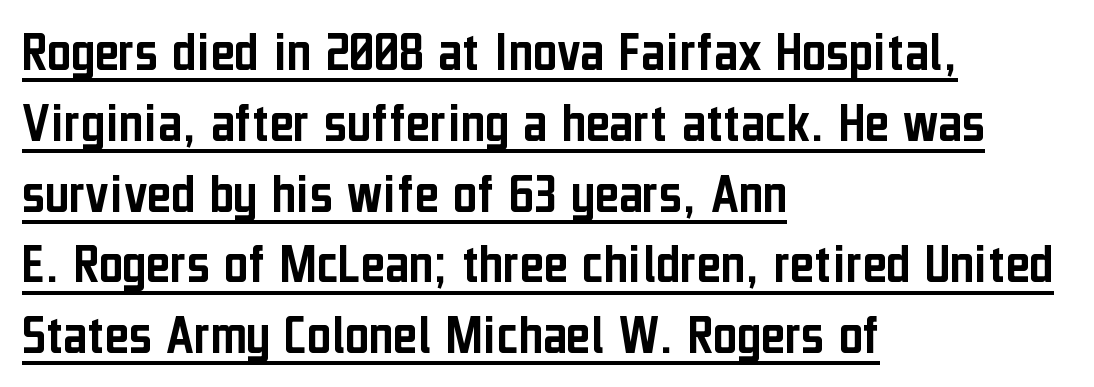
The image shows 58 px condensed sans-serif type, upright; set left-aligned, line spacing 1.22x, normal letter spacing, underlined; low stroke contrast and a medium x-height.
